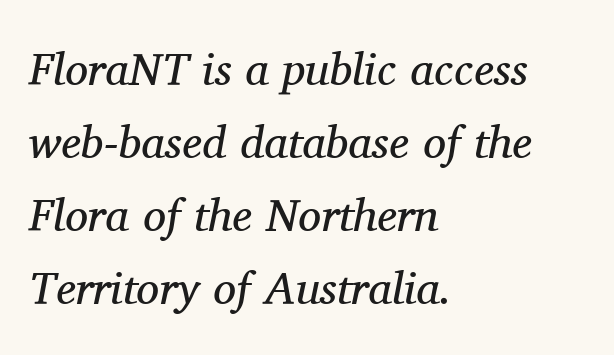
Q: Is the text bold? A: No.
Q: Is the text italic (slanted)? A: Yes, it leans right by about 11 degrees.
Q: Is the typeface a serif or a sans-serif typeface? A: Serif.
Q: Is the text underlined? A: No.
Q: How is the paragraph aligned? A: Left-aligned.
Q: Is the spacing between letters normal or unusually wide? A: Normal.
Q: Is the spacing between lines tight, normal or loose? A: Normal.
Q: Width (condensed, normal, or wide)? A: Normal.
Q: Stroke contrast? A: Medium.
Q: x-height? A: Medium.
Q: Monospaced? A: No.
